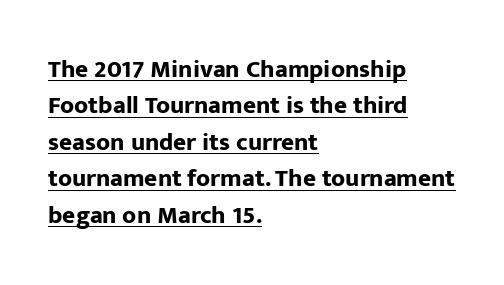
Q: Is the text bold? A: Yes.
Q: Is the text italic (slanted)? A: No, it is upright.
Q: Is the text underlined? A: Yes.
Q: How is the paragraph aligned? A: Left-aligned.
Q: Is the spacing between letters normal or unusually wide? A: Normal.
Q: Is the spacing between lines tight, normal or loose? A: Normal.
